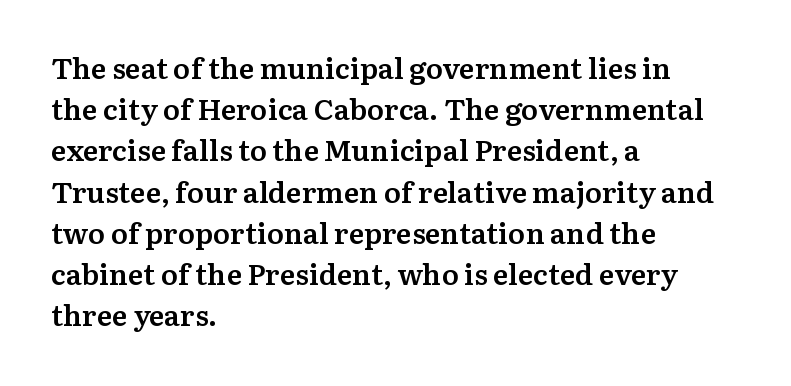
{"serif": "yes", "italic": "no", "bold": "semi", "weight": "semibold", "width": "normal", "stroke_contrast": "medium", "x_height": "medium", "monospaced": "no", "underline": "no", "align": "left", "line_spacing": "normal", "line_spacing_ratio": 1.42, "letter_spacing": "normal", "letter_spacing_em": 0.0, "glyph_px": 29}
